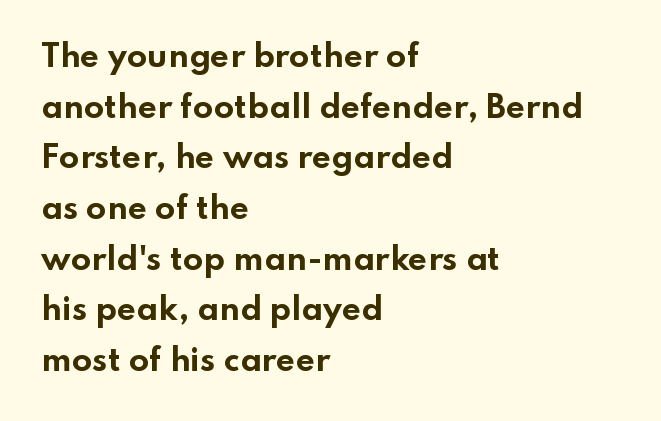
Q: Is the text bold? A: Yes.
Q: Is the text italic (slanted)? A: No, it is upright.
Q: Is the typeface a serif or a sans-serif typeface? A: Sans-serif.
Q: Is the text underlined? A: No.
Q: How is the paragraph aligned? A: Left-aligned.
Q: Is the spacing between letters normal or unusually wide? A: Normal.
Q: Is the spacing between lines tight, normal or loose? A: Normal.
Q: Width (condensed, normal, or wide)? A: Wide.
Q: Stroke contrast? A: Low.
Q: x-height? A: Small.
Q: Monospaced? A: No.
